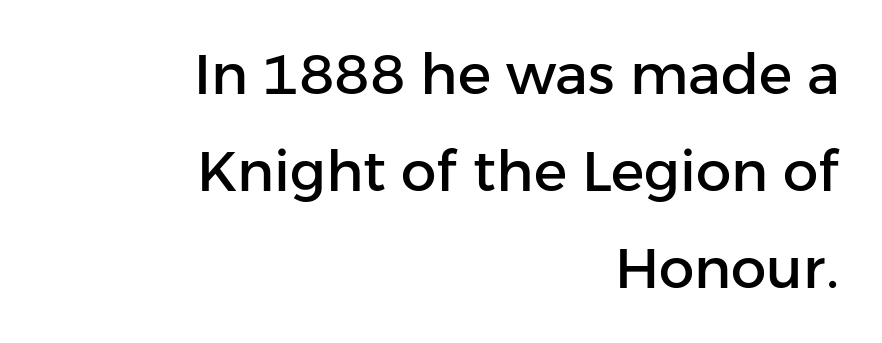
{"serif": "no", "italic": "no", "width": "normal", "stroke_contrast": "low", "x_height": "medium", "monospaced": "no", "underline": "no", "align": "right", "line_spacing_ratio": 1.73, "letter_spacing": "normal", "letter_spacing_em": 0.0, "glyph_px": 56}
